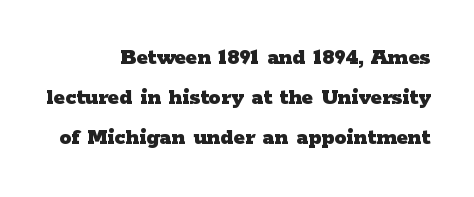
The image shows 24 px bold type, upright; set right-aligned, normal line spacing (1.67x), normal letter spacing, not underlined.
